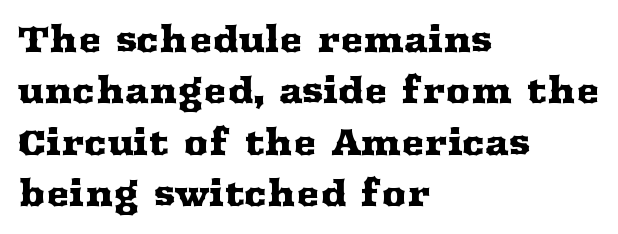
{"serif": "yes", "italic": "no", "width": "wide", "stroke_contrast": "medium", "x_height": "medium", "monospaced": "no", "underline": "no", "align": "left", "line_spacing": "normal", "line_spacing_ratio": 1.47, "letter_spacing": "normal", "letter_spacing_em": 0.0, "glyph_px": 35}
